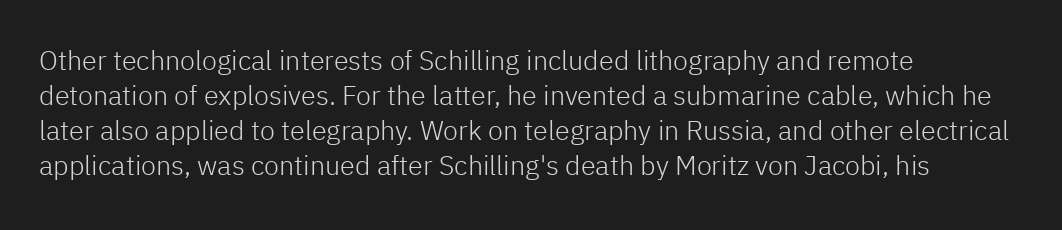
Style check: upright. Plain, unruled lines of type. The paragraph has a hard left edge and a soft right edge. This rendering leaves character spacing at its baseline value. A typesetter would call this leading conventional body-copy spacing. These glyphs show unthickened strokes, regular width or finer.
